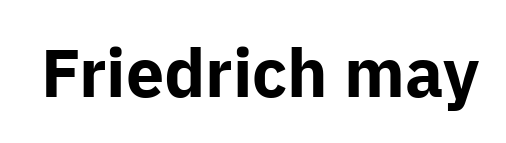
The image shows 68 px bold sans-serif type, upright; set normal letter spacing, not underlined; low stroke contrast and a medium x-height.
